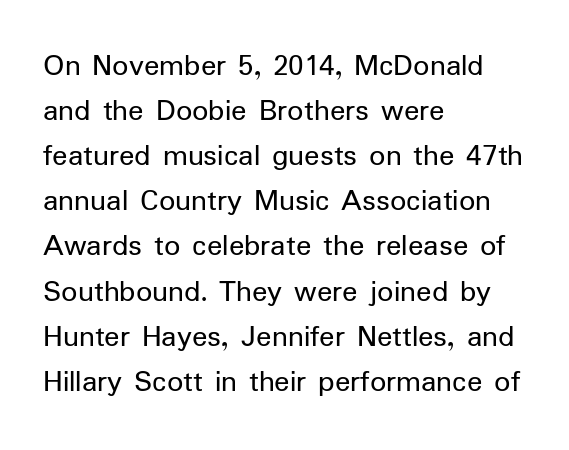
The image shows 32 px regular-weight sans-serif type, upright; set left-aligned, normal line spacing (1.41x), normal letter spacing, not underlined; low stroke contrast and a medium x-height.
